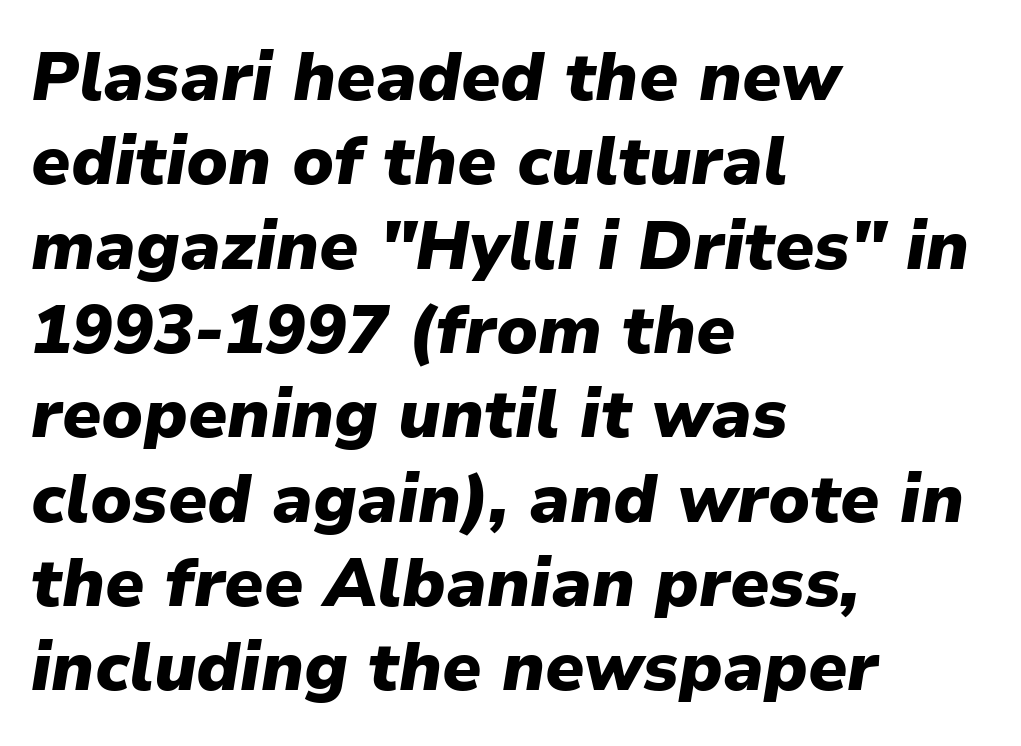
{"italic": "yes", "lean": "right", "slant_degrees": 9, "bold": "yes", "weight": "heavy", "width": "normal", "stroke_contrast": "low", "x_height": "medium", "monospaced": "no", "underline": "no", "align": "left", "line_spacing_ratio": 1.24, "letter_spacing": "normal", "letter_spacing_em": 0.0, "glyph_px": 68}
